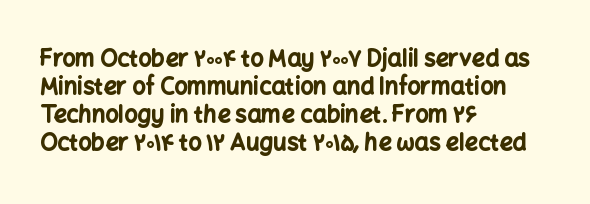
The image shows 23 px bold type, upright; set left-aligned, line spacing 1.22x, normal letter spacing, not underlined.
